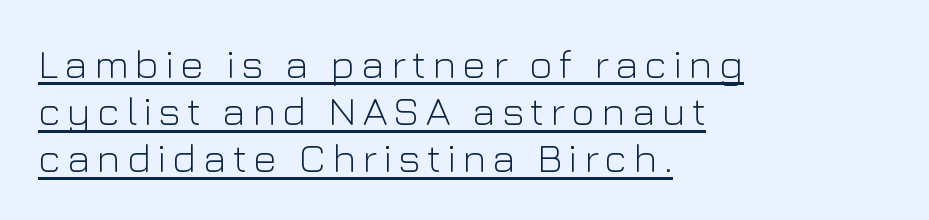
The image shows 41 px light sans-serif type, upright; set left-aligned, tight line spacing (1.15x), underlined; low stroke contrast and a medium x-height.
